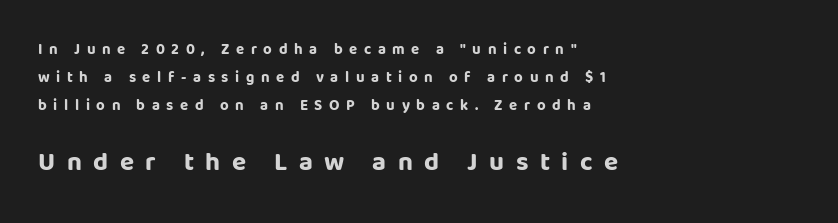
The image shows 26 px bold type, upright; set left-aligned, line spacing 1.86x, unusually wide letter spacing (+0.44 em), not underlined; the second (bottom) block is 1.73x larger.
